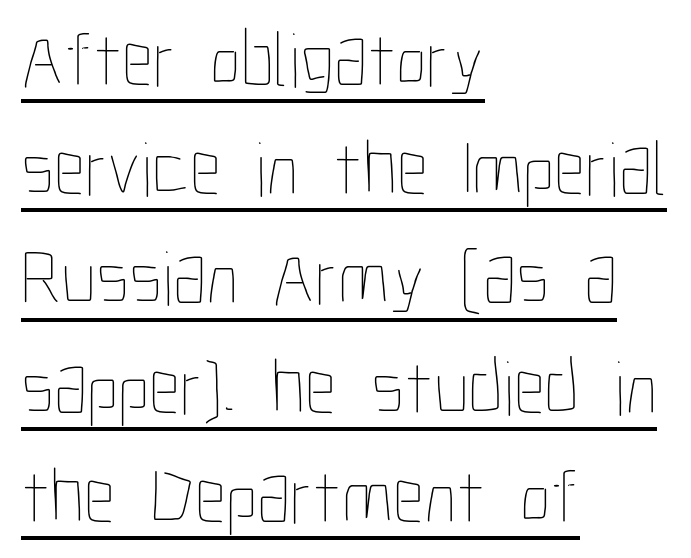
Q: Is the text bold? A: No.
Q: Is the text italic (slanted)? A: No, it is upright.
Q: Is the text underlined? A: Yes.
Q: How is the paragraph aligned? A: Left-aligned.
Q: Is the spacing between letters normal or unusually wide? A: Normal.
Q: Is the spacing between lines tight, normal or loose? A: Normal.
Q: Width (condensed, normal, or wide)? A: Condensed.
Q: Stroke contrast? A: Low.
Q: x-height? A: Medium.
Q: Monospaced? A: No.
